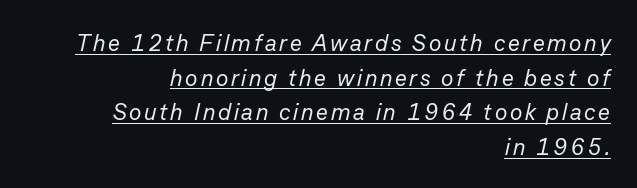
Q: Is the text bold? A: No.
Q: Is the text italic (slanted)? A: Yes, it leans right by about 13 degrees.
Q: Is the text underlined? A: Yes.
Q: How is the paragraph aligned? A: Right-aligned.
Q: Is the spacing between lines tight, normal or loose? A: Normal.
